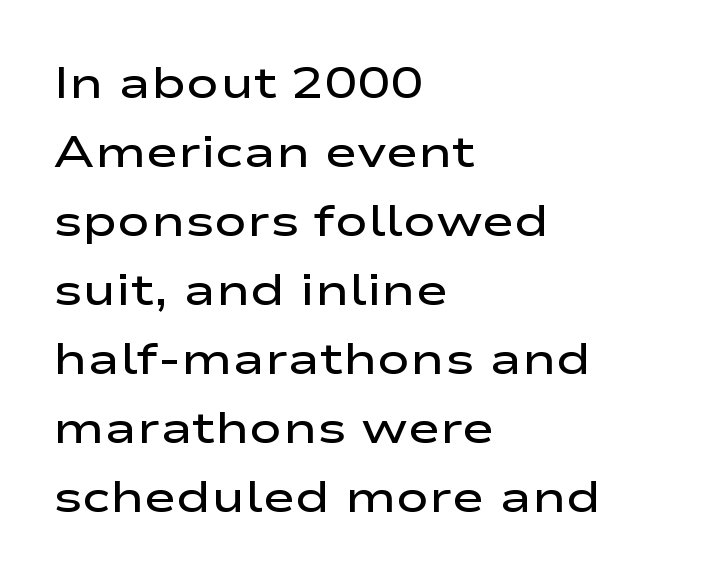
{"serif": "no", "italic": "no", "bold": "semi", "weight": "semibold", "width": "wide", "stroke_contrast": "low", "x_height": "medium", "monospaced": "no", "underline": "no", "align": "left", "line_spacing": "normal", "line_spacing_ratio": 1.57, "letter_spacing": "normal", "letter_spacing_em": 0.0, "glyph_px": 44}
